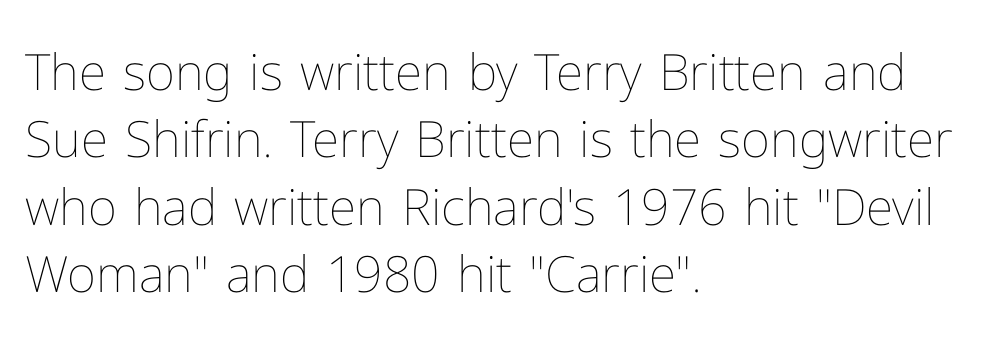
Q: Is the text bold? A: No.
Q: Is the text italic (slanted)? A: No, it is upright.
Q: Is the text underlined? A: No.
Q: How is the paragraph aligned? A: Left-aligned.
Q: Is the spacing between letters normal or unusually wide? A: Normal.
Q: Is the spacing between lines tight, normal or loose? A: Normal.
Q: Width (condensed, normal, or wide)? A: Normal.
Q: Stroke contrast? A: Low.
Q: x-height? A: Medium.
Q: Monospaced? A: No.
